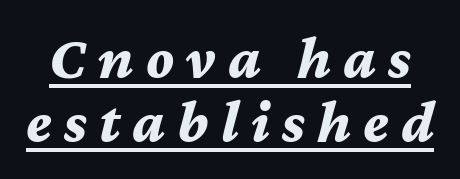
The image shows 60 px bold type, italic (leaning right); set tight line spacing (1.06x), unusually wide letter spacing (+0.2 em), underlined; medium stroke contrast and a medium x-height.
